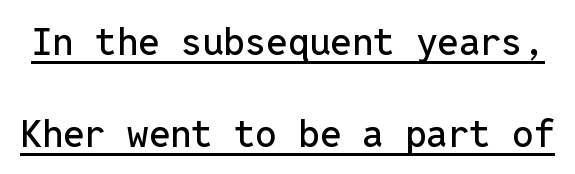
The sample's only ornament is a line tracing under the words. The rendering shows plain stroke endings on the letterforms — a sans-serif design. The specimen reads as upright at a glance. Think of a typewriter: that constant character pitch is what you see here. Standard letterfit; no display-style spreading of the glyphs.
